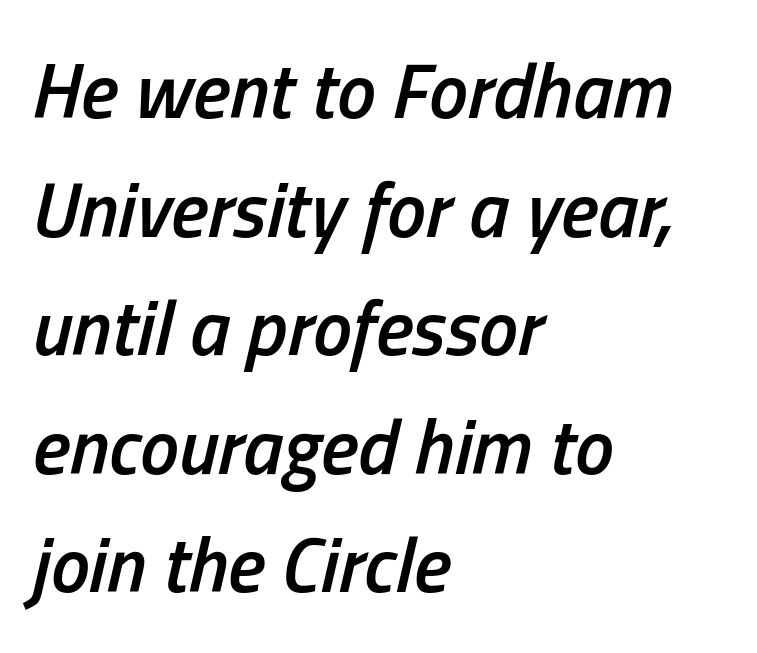
The image shows 78 px semibold, condensed type, italic (leaning right); set left-aligned, normal line spacing (1.52x), normal letter spacing, not underlined; low stroke contrast and a medium x-height.
